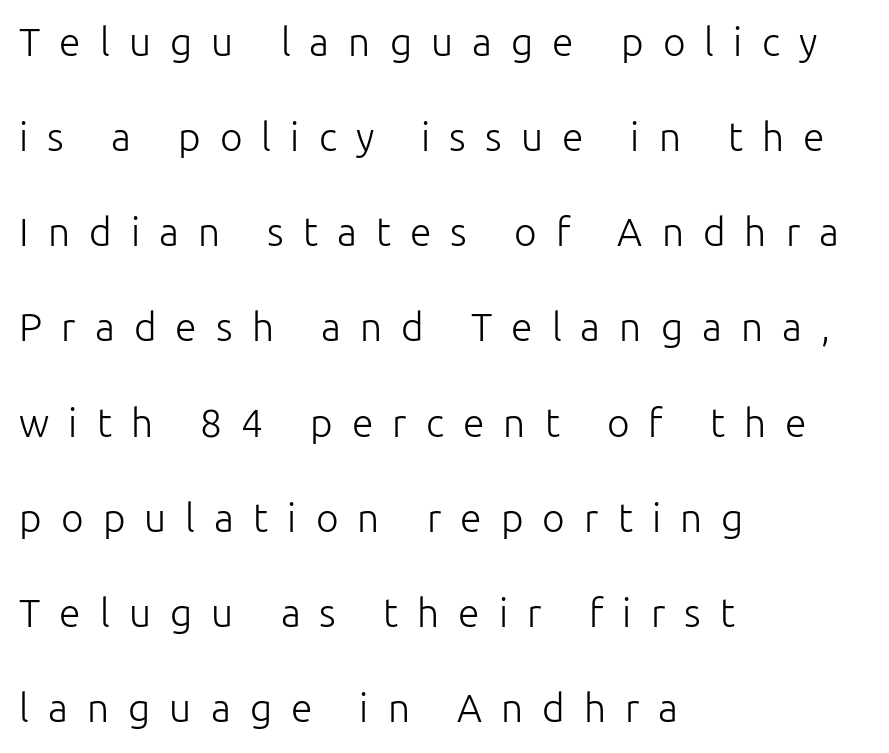
The image shows 39 px light sans-serif type, upright; set left-aligned, loose line spacing (2.44x), unusually wide letter spacing (+0.49 em), not underlined; low stroke contrast and a medium x-height.
